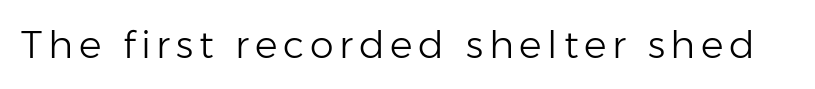
Q: Is the text bold? A: No.
Q: Is the text italic (slanted)? A: No, it is upright.
Q: Is the typeface a serif or a sans-serif typeface? A: Sans-serif.
Q: Is the text underlined? A: No.
Q: Width (condensed, normal, or wide)? A: Normal.
Q: Stroke contrast? A: Low.
Q: x-height? A: Medium.
Q: Monospaced? A: No.
